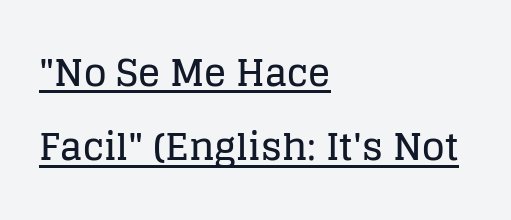
Q: Is the text italic (slanted)? A: No, it is upright.
Q: Is the typeface a serif or a sans-serif typeface? A: Serif.
Q: Is the text underlined? A: Yes.
Q: How is the paragraph aligned? A: Left-aligned.
Q: Is the spacing between letters normal or unusually wide? A: Normal.
Q: Is the spacing between lines tight, normal or loose? A: Loose.
Q: Width (condensed, normal, or wide)? A: Normal.
Q: Stroke contrast? A: Low.
Q: x-height? A: Large.
Q: Monospaced? A: No.
